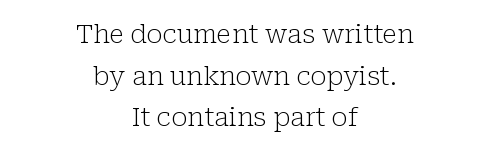
Does extra space separate the letters? No, they use regular spacing. The rendering uses a moderate line-height, typical for paragraphs. Is this a heavy cut? Hardly; it is regular or lighter. The setting favours the middle, as headings and verse often do. Check the space under the baseline: it is left empty. Notice how the stems are strictly vertical — no italics here.
